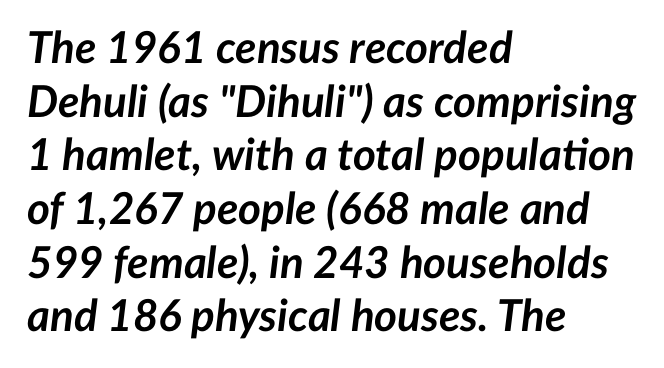
The image shows 44 px semibold type, italic (leaning right); set left-aligned, line spacing 1.22x, normal letter spacing, not underlined; low stroke contrast and a medium x-height.
